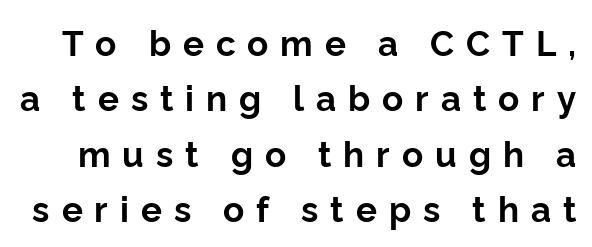
No word sits above an underline. Tracking value appears strongly positive — letters spread wide. These lines are composed in type without serifs. The typography opts for an upright posture over an oblique one. Here the designer chose a conventional face with non-uniform glyph widths. The passage shown stacks its lines at a standard gap.
